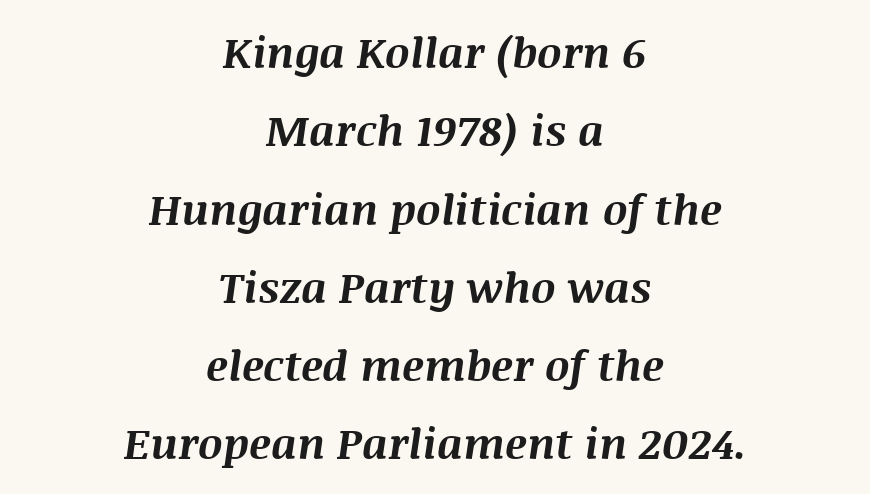
Varying glyph widths throughout — classic text-font behaviour. The letters are slanted; this is an italic face. The horizontal fit of the characters is conventional and even. Compared with an ordinary text face, these strokes are far heavier — a full bold. The paragraph has two soft edges and a firm central axis. Descender tails drop into unmarked territory.
